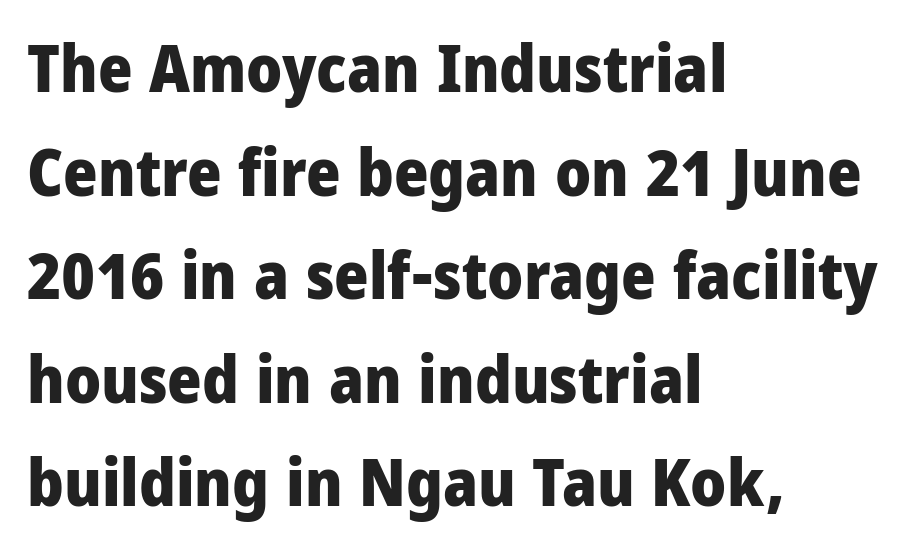
Q: Is the text bold? A: Yes.
Q: Is the text italic (slanted)? A: No, it is upright.
Q: Is the typeface a serif or a sans-serif typeface? A: Sans-serif.
Q: Is the text underlined? A: No.
Q: How is the paragraph aligned? A: Left-aligned.
Q: Is the spacing between letters normal or unusually wide? A: Normal.
Q: Is the spacing between lines tight, normal or loose? A: Normal.
Q: Width (condensed, normal, or wide)? A: Condensed.
Q: Stroke contrast? A: Low.
Q: x-height? A: Large.
Q: Monospaced? A: No.
